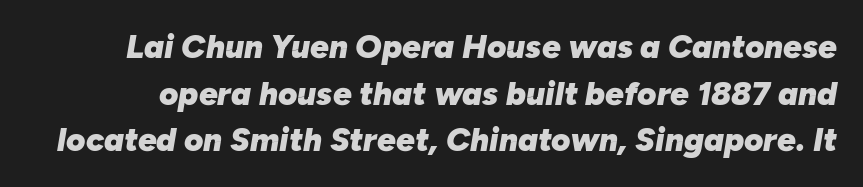
Nothing unusual about the tracking: characters are spaced as the font intends. The glyphs are unaccompanied by any horizontal stroke below them. Whoever set this chose a conventional vertical rhythm. Looks like regular typesetting: each glyph gets only the width it needs.
